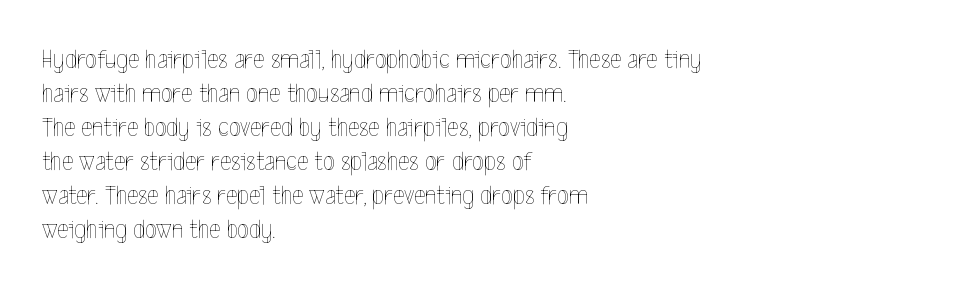
{"italic": "no", "bold": "no", "underline": "no", "align": "left", "line_spacing": "normal", "line_spacing_ratio": 1.26, "letter_spacing": "normal", "letter_spacing_em": 0.0, "glyph_px": 27}
